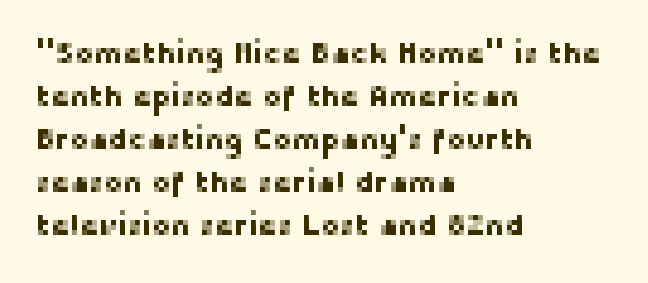
{"serif": "no", "italic": "no", "width": "normal", "stroke_contrast": "low", "x_height": "medium", "monospaced": "no", "underline": "no", "align": "left", "line_spacing": "normal", "line_spacing_ratio": 1.48, "letter_spacing": "normal", "letter_spacing_em": 0.0, "glyph_px": 29}
